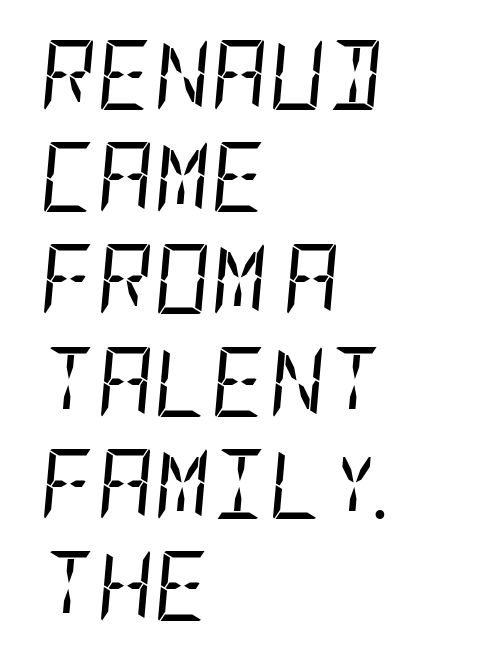
The image shows 70 px regular-weight, condensed type, italic (leaning right); set left-aligned, normal line spacing (1.46x), normal letter spacing, not underlined; low stroke contrast and a large x-height.
